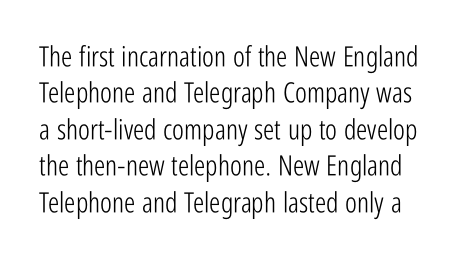
Font category for this specimen: sans-serif. The tracking reads as untouched default to a designer's eye. The font sits on the lighter half of the weight spectrum, regular included. Only glyphs here, with clear space below each row.
